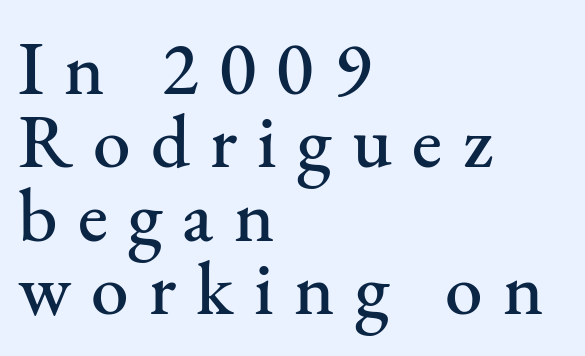
The image shows 75 px serif type, upright; set left-aligned, tight line spacing (0.98x), unusually wide letter spacing (+0.27 em), not underlined; medium stroke contrast and a small x-height.
